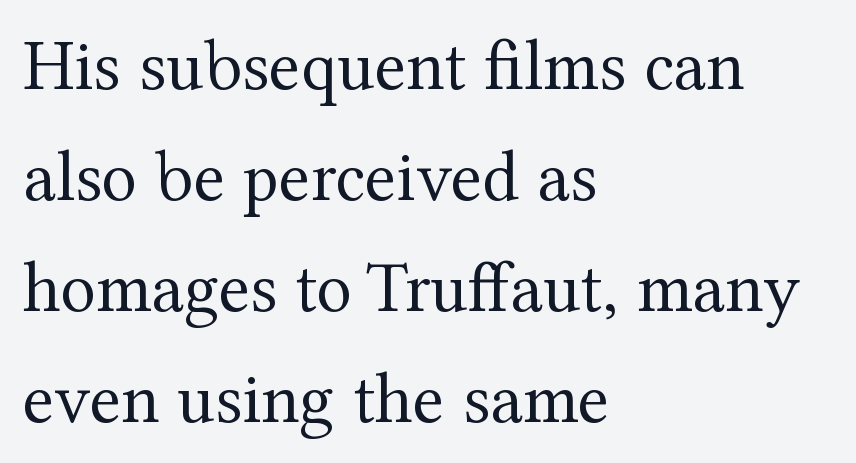
The image shows 73 px regular-weight serif type, upright; set left-aligned, normal line spacing (1.52x), normal letter spacing, not underlined; medium stroke contrast and a medium x-height.
